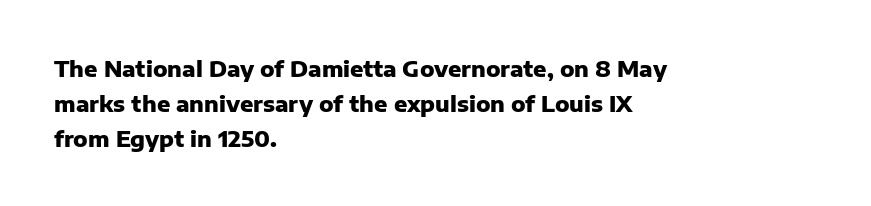
Q: Is the text bold? A: Yes.
Q: Is the text italic (slanted)? A: No, it is upright.
Q: Is the text underlined? A: No.
Q: How is the paragraph aligned? A: Left-aligned.
Q: Is the spacing between letters normal or unusually wide? A: Normal.
Q: Is the spacing between lines tight, normal or loose? A: Normal.
